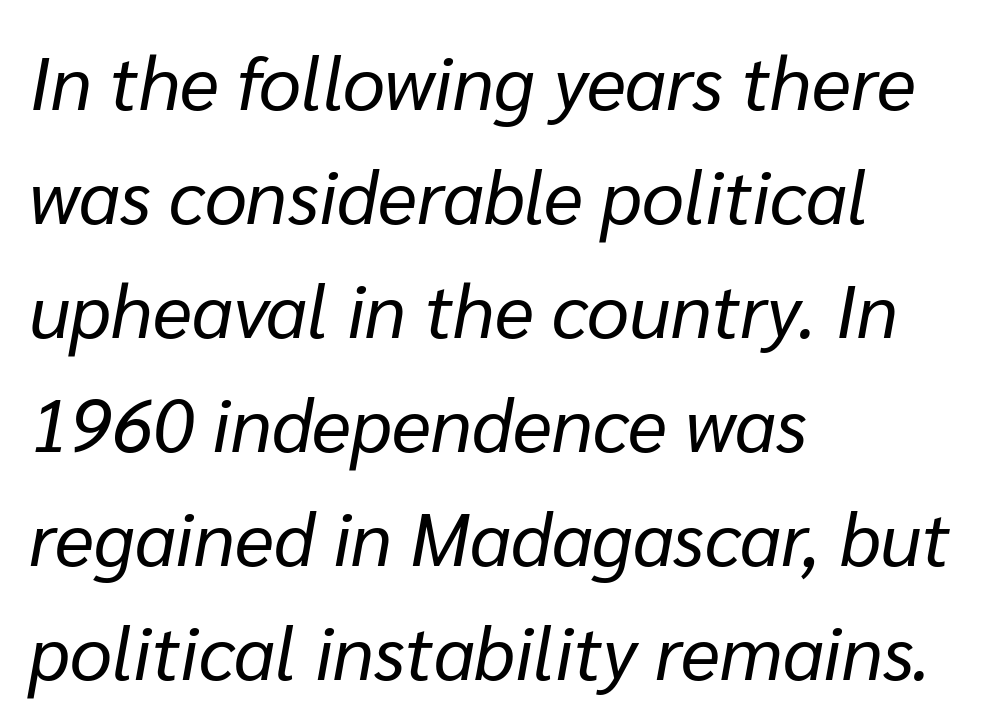
{"italic": "yes", "lean": "right", "slant_degrees": 10, "bold": "no", "weight": "regular", "width": "normal", "stroke_contrast": "low", "x_height": "medium", "monospaced": "no", "underline": "no", "align": "left", "line_spacing": "normal", "line_spacing_ratio": 1.52, "letter_spacing": "normal", "letter_spacing_em": 0.0, "glyph_px": 75}
